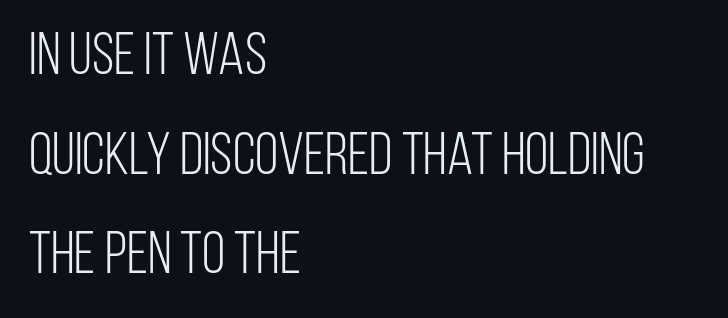
Proportional: the letters do not fall into vertical columns. Summary of vertical rhythm: regular, with standard interline spacing. The face used here is a sans, in the tradition of grotesques and geometrics. A roman cut, with each character standing at attention. The gap between lines stays unmarked. Notice how the passage keeps a crisp vertical edge on the left only.
